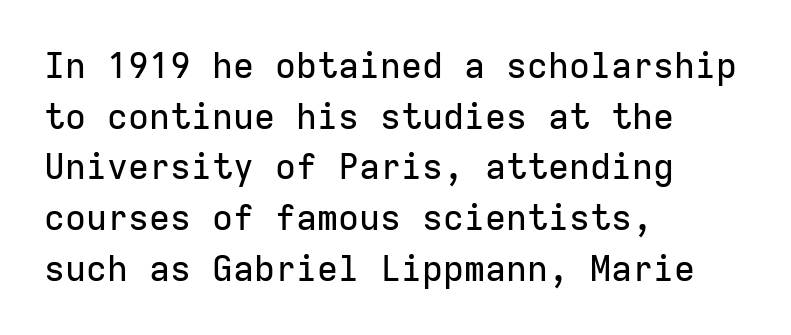
Q: Is the text italic (slanted)? A: No, it is upright.
Q: Is the typeface a serif or a sans-serif typeface? A: Sans-serif.
Q: Is the text underlined? A: No.
Q: How is the paragraph aligned? A: Left-aligned.
Q: Is the spacing between letters normal or unusually wide? A: Normal.
Q: Is the spacing between lines tight, normal or loose? A: Normal.
Q: Width (condensed, normal, or wide)? A: Normal.
Q: Stroke contrast? A: Low.
Q: x-height? A: Medium.
Q: Monospaced? A: Yes.
